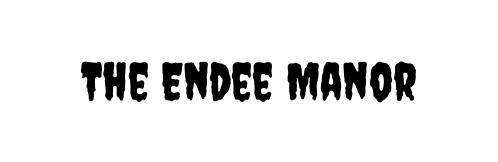
Does extra space separate the letters? No, they use regular spacing. A roman cut, with each character standing at attention. The passage shown is typeset with a sans-serif family. Check the space under the baseline: it is left empty.
